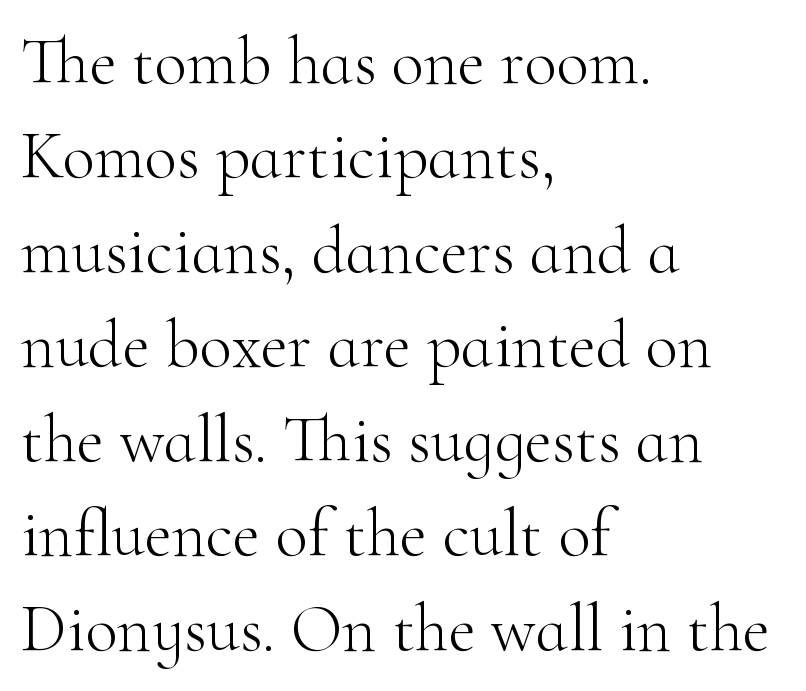
Teacher's note: observe the even left margin — that is flush-left alignment. The font is comparable to plain body text, perhaps lighter. Serifs: yes, visible at the terminals of the letterforms. Words appear dense and cohesive because spacing is normal. Italic: no, the glyphs are upright roman.
